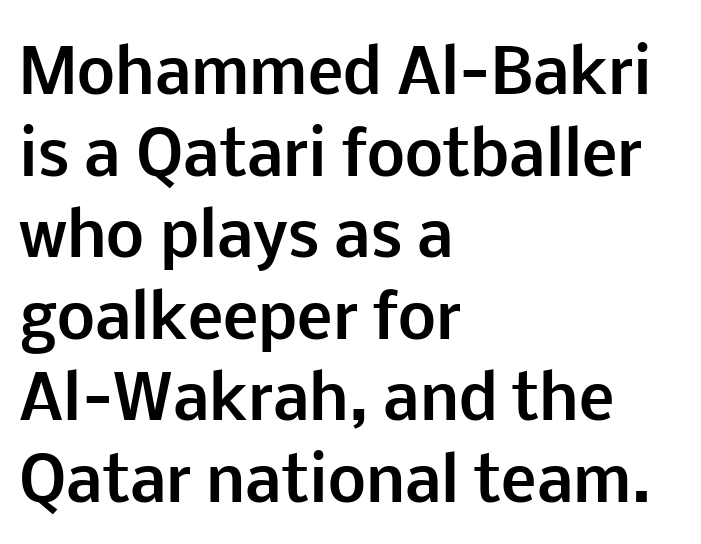
{"serif": "no", "italic": "no", "bold": "yes", "weight": "bold", "width": "normal", "stroke_contrast": "low", "x_height": "medium", "monospaced": "no", "underline": "no", "align": "left", "line_spacing": "normal", "line_spacing_ratio": 1.36, "letter_spacing": "normal", "letter_spacing_em": 0.0, "glyph_px": 60}
